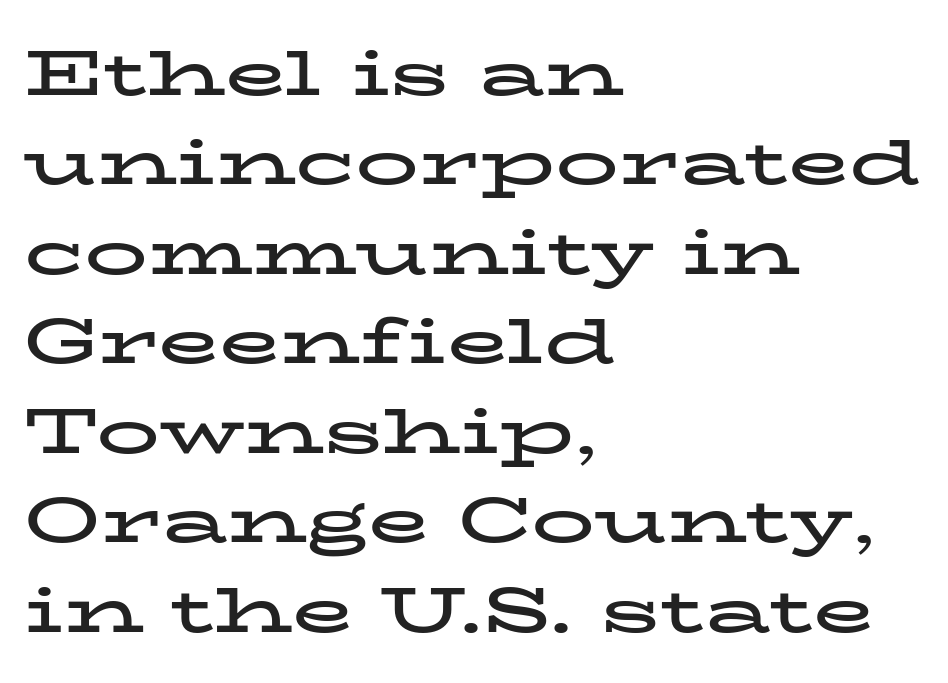
Q: Is the text bold? A: Yes.
Q: Is the text italic (slanted)? A: No, it is upright.
Q: Is the typeface a serif or a sans-serif typeface? A: Serif.
Q: Is the text underlined? A: No.
Q: How is the paragraph aligned? A: Left-aligned.
Q: Is the spacing between letters normal or unusually wide? A: Normal.
Q: Is the spacing between lines tight, normal or loose? A: Normal.
Q: Width (condensed, normal, or wide)? A: Wide.
Q: Stroke contrast? A: Low.
Q: x-height? A: Medium.
Q: Monospaced? A: No.
